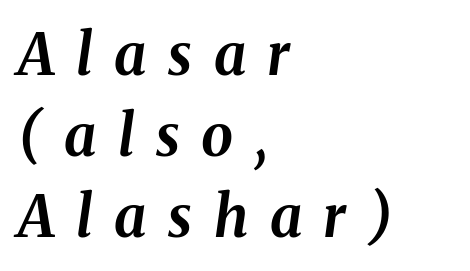
Q: Is the text bold? A: Yes.
Q: Is the text italic (slanted)? A: Yes, it leans right by about 8 degrees.
Q: Is the text underlined? A: No.
Q: How is the paragraph aligned? A: Left-aligned.
Q: Is the spacing between letters normal or unusually wide? A: Unusually wide.
Q: Is the spacing between lines tight, normal or loose? A: Normal.
Q: Width (condensed, normal, or wide)? A: Normal.
Q: Stroke contrast? A: Medium.
Q: x-height? A: Medium.
Q: Monospaced? A: No.
